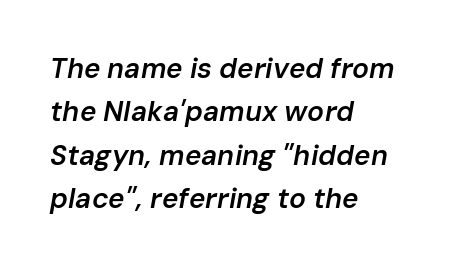
Every character sits at an angle, as italics do. Nobody drew a line under any word here. Every letter is mildly thick-stroked: semibold rather than bold. What's the leading like? Ordinary, nothing unusual.
